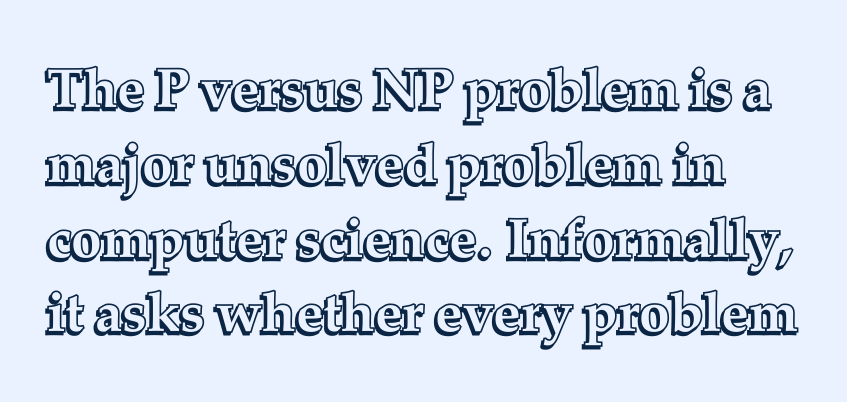
Varying glyph widths throughout — classic text-font behaviour. Honestly, the letter spacing is just normal — you wouldn't notice it. Just letters on the line, the space beneath them empty. Rows of type keep a routine distance in the vertical direction.
